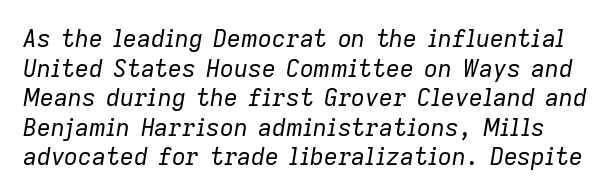
The string is rendered with underlining switched off. The weight would be labelled regular, book, light, or lighter still. There is no visible air inserted between adjacent glyphs. Slanted lettering throughout.
